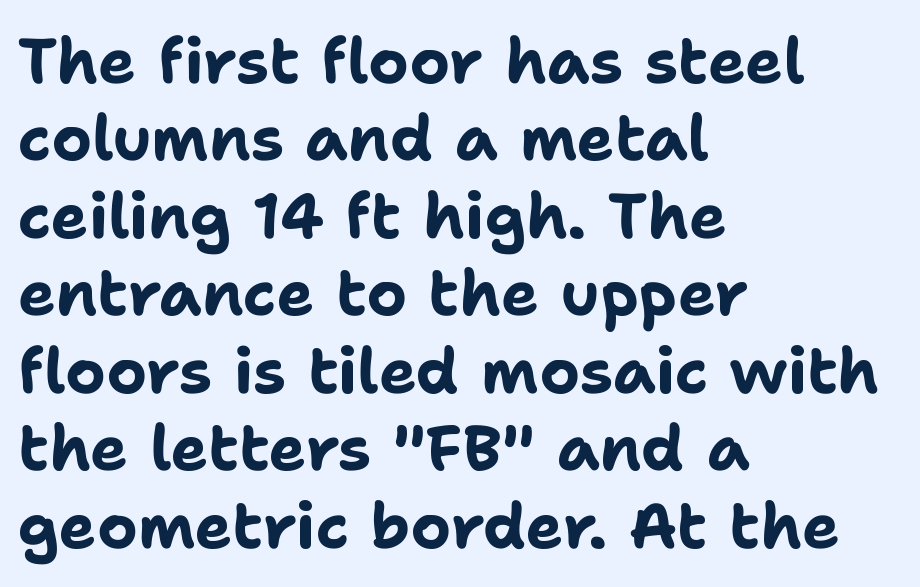
{"serif": "no", "italic": "no", "bold": "yes", "weight": "bold", "width": "normal", "stroke_contrast": "low", "x_height": "medium", "monospaced": "no", "underline": "no", "align": "left", "line_spacing_ratio": 1.23, "letter_spacing": "normal", "letter_spacing_em": 0.0, "glyph_px": 63}
